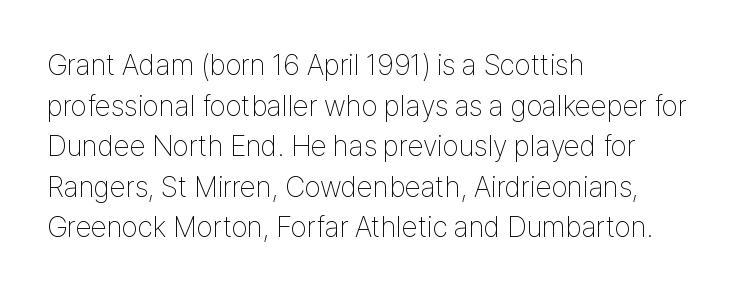
{"serif": "no", "italic": "no", "bold": "no", "weight": "thin", "width": "condensed", "stroke_contrast": "low", "x_height": "medium", "monospaced": "no", "underline": "no", "align": "left", "line_spacing": "normal", "line_spacing_ratio": 1.4, "letter_spacing": "normal", "letter_spacing_em": 0.0, "glyph_px": 29}
